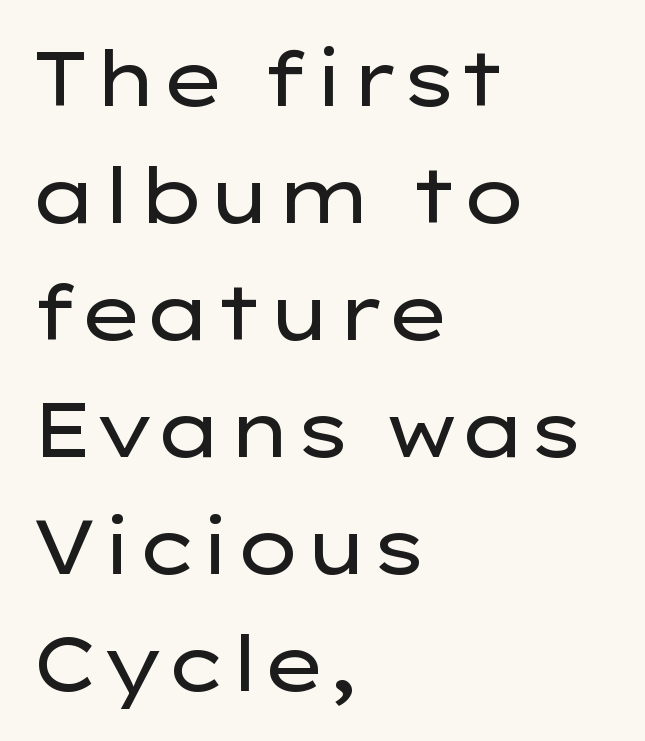
The image shows 76 px regular-weight, wide sans-serif type, upright; set left-aligned, normal line spacing (1.54x), normal letter spacing, not underlined; low stroke contrast and a medium x-height.
